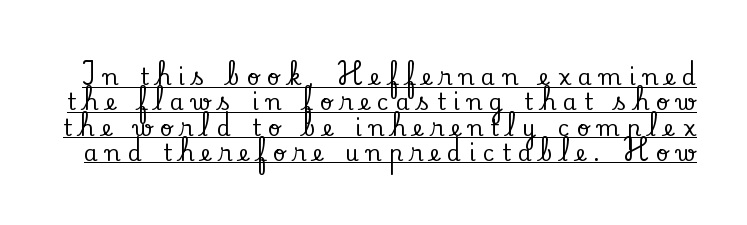
Q: Is the text italic (slanted)? A: No, it is upright.
Q: Is the text underlined? A: Yes.
Q: Is the spacing between letters normal or unusually wide? A: Unusually wide.
Q: Is the spacing between lines tight, normal or loose? A: Tight.
